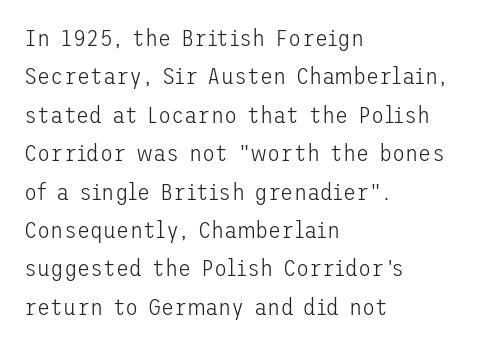
Q: Is the text bold? A: No.
Q: Is the text italic (slanted)? A: No, it is upright.
Q: Is the text underlined? A: No.
Q: How is the paragraph aligned? A: Left-aligned.
Q: Is the spacing between letters normal or unusually wide? A: Normal.
Q: Is the spacing between lines tight, normal or loose? A: Normal.
